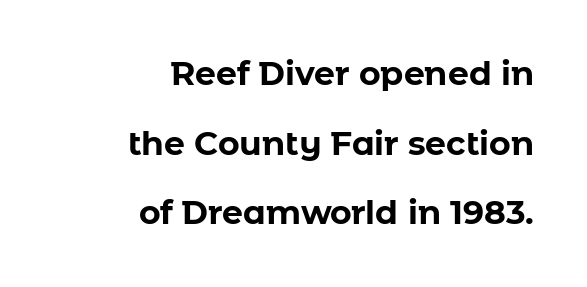
Leading is clearly above the norm, producing a sparse column. Nope, no serifs anywhere on these letters. Note the varied advance widths — an 'i' is clearly narrower than an 'm'. On the weight axis this lands at bold, roughly 700. A bare baseline throughout the passage. Do the letters lean? They stand straight.
